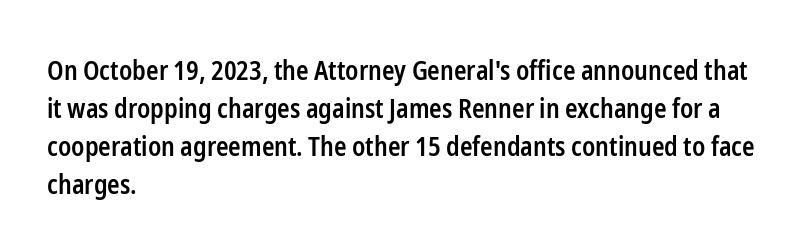
One glance says typical: line gaps are just what's usual. All the whitespace from short lines collects on the right. Stems and bowls a touch heavier than normal — semibold. Only glyphs here, with clear space below each row. Letter spacing: default.
